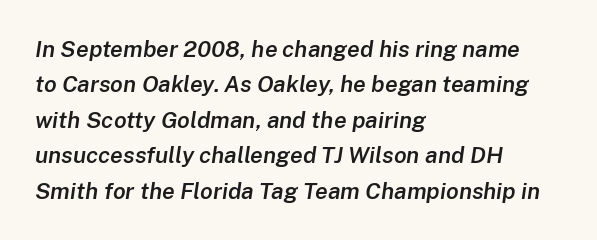
Q: Is the text bold? A: Semi-bold.
Q: Is the text italic (slanted)? A: Yes, it leans right by about 8 degrees.
Q: Is the text underlined? A: No.
Q: How is the paragraph aligned? A: Left-aligned.
Q: Is the spacing between letters normal or unusually wide? A: Normal.
Q: Is the spacing between lines tight, normal or loose? A: Normal.
